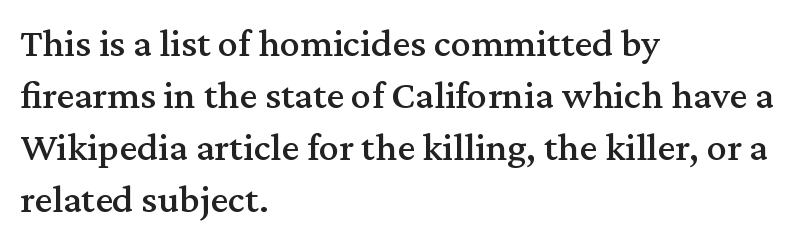
Q: Is the text italic (slanted)? A: No, it is upright.
Q: Is the typeface a serif or a sans-serif typeface? A: Serif.
Q: Is the text underlined? A: No.
Q: How is the paragraph aligned? A: Left-aligned.
Q: Is the spacing between letters normal or unusually wide? A: Normal.
Q: Is the spacing between lines tight, normal or loose? A: Normal.
Q: Width (condensed, normal, or wide)? A: Normal.
Q: Stroke contrast? A: Medium.
Q: x-height? A: Medium.
Q: Monospaced? A: No.
